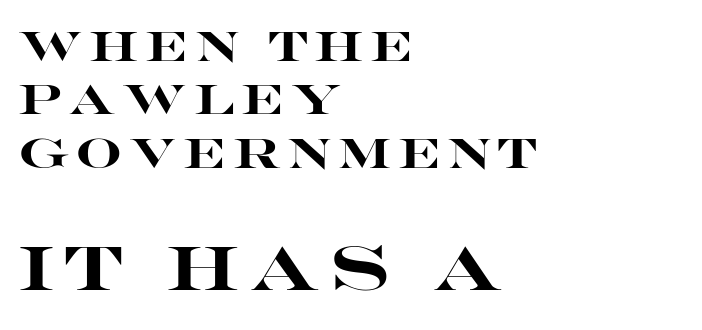
Q: Is the text bold? A: Yes.
Q: Is the text italic (slanted)? A: No, it is upright.
Q: Is the typeface a serif or a sans-serif typeface? A: Serif.
Q: Is the text underlined? A: No.
Q: How is the paragraph aligned? A: Left-aligned.
Q: Is the spacing between lines tight, normal or loose? A: Normal.
Q: Which block of text is set in a larger size, the first (top) or the second (bottom)? A: The second (bottom) one.
Q: Width (condensed, normal, or wide)? A: Wide.
Q: Stroke contrast? A: High.
Q: x-height? A: Large.
Q: Monospaced? A: No.
